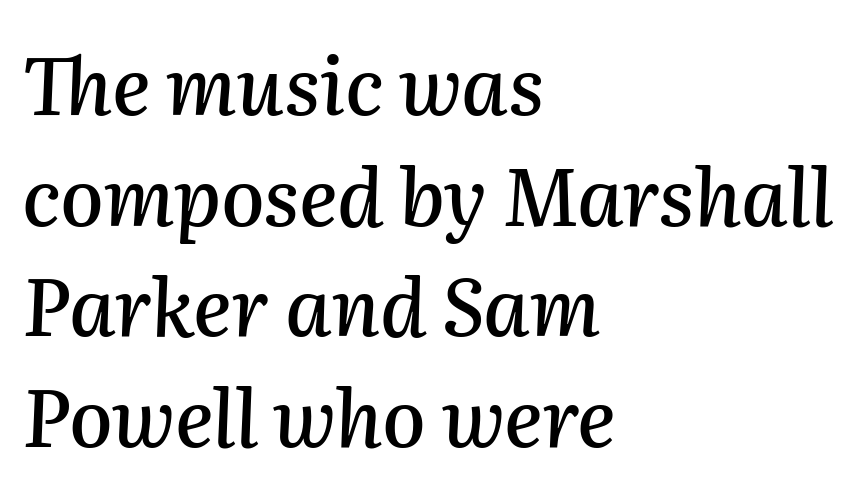
{"italic": "yes", "lean": "right", "slant_degrees": 2, "width": "normal", "stroke_contrast": "medium", "x_height": "medium", "monospaced": "no", "underline": "no", "align": "left", "line_spacing": "normal", "line_spacing_ratio": 1.4, "letter_spacing": "normal", "letter_spacing_em": 0.0, "glyph_px": 79}
